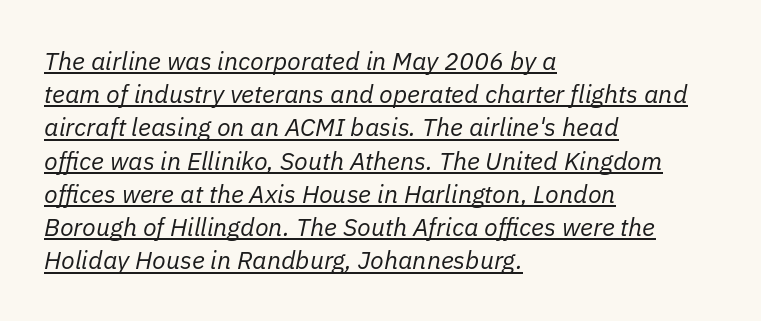
{"italic": "yes", "lean": "right", "slant_degrees": 11, "bold": "no", "underline": "yes", "align": "left", "line_spacing": "normal", "line_spacing_ratio": 1.33, "letter_spacing": "normal", "letter_spacing_em": 0.0, "glyph_px": 25}
